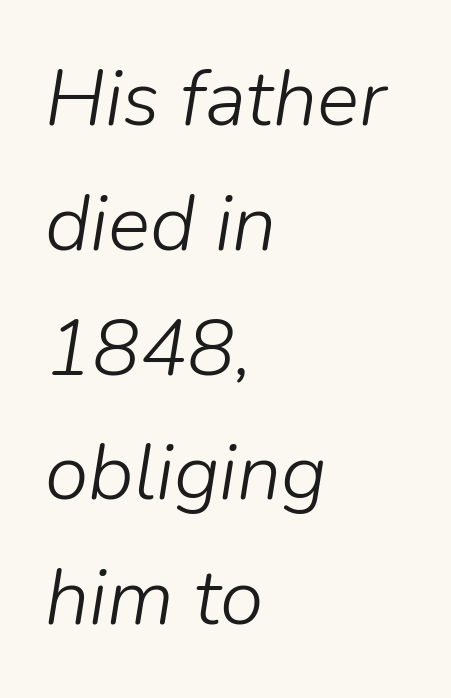
Q: Is the text bold? A: No.
Q: Is the text italic (slanted)? A: Yes, it leans right by about 9 degrees.
Q: Is the text underlined? A: No.
Q: How is the paragraph aligned? A: Left-aligned.
Q: Is the spacing between letters normal or unusually wide? A: Normal.
Q: Is the spacing between lines tight, normal or loose? A: Normal.
Q: Width (condensed, normal, or wide)? A: Normal.
Q: Stroke contrast? A: Low.
Q: x-height? A: Medium.
Q: Monospaced? A: No.
